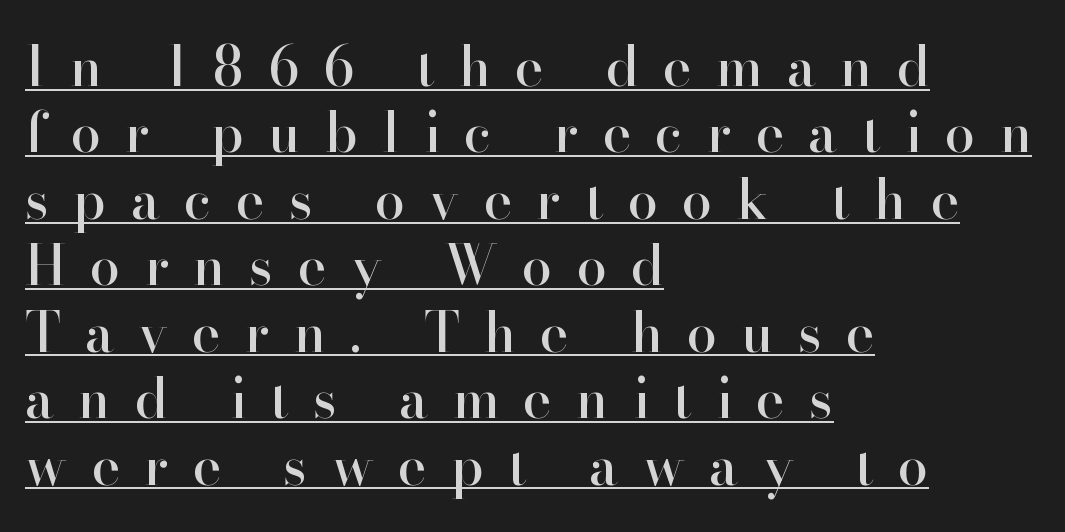
The image shows 54 px serif type, upright; set left-aligned, line spacing 1.23x, unusually wide letter spacing (+0.45 em), underlined; high stroke contrast and a small x-height.
